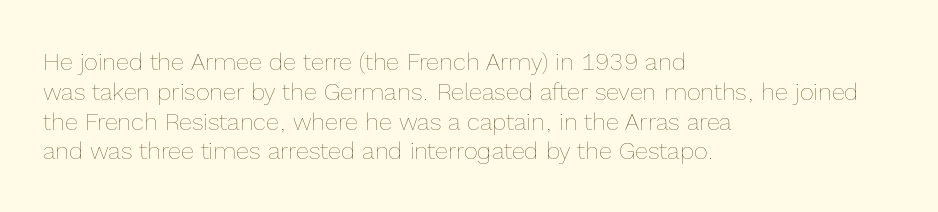
If you drew a line through each stem, it would be perfectly vertical. Tracking value appears to be zero — textbook default spacing. The rag falls on the right side of this text block. The face looks like a standard text weight, possibly lighter. The string is rendered with underlining switched off.
